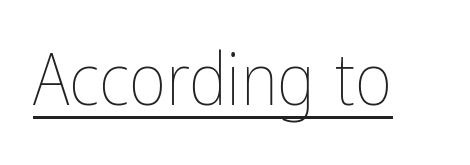
The image shows 72 px thin, condensed type, upright; set normal letter spacing, underlined; low stroke contrast and a medium x-height.
